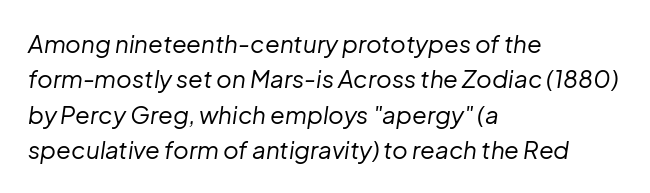
Bare-footed words on every line. Reading down the block, your eye returns to a fixed left position each line. Every character sits at an angle, as italics do. Notice how descenders clear the ascenders below comfortably — that's standard leading. The strokes are not fattened; the text isn't bold. How are the letters spaced? Ordinarily, with no added tracking.
